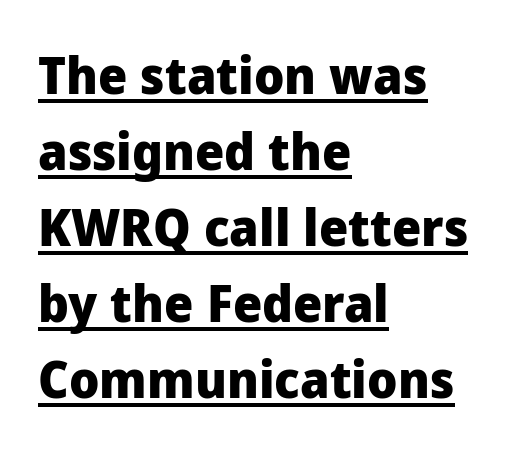
Q: Is the text bold? A: Yes.
Q: Is the text italic (slanted)? A: No, it is upright.
Q: Is the typeface a serif or a sans-serif typeface? A: Sans-serif.
Q: Is the text underlined? A: Yes.
Q: How is the paragraph aligned? A: Left-aligned.
Q: Is the spacing between letters normal or unusually wide? A: Normal.
Q: Is the spacing between lines tight, normal or loose? A: Normal.
Q: Width (condensed, normal, or wide)? A: Normal.
Q: Stroke contrast? A: Low.
Q: x-height? A: Medium.
Q: Monospaced? A: No.
